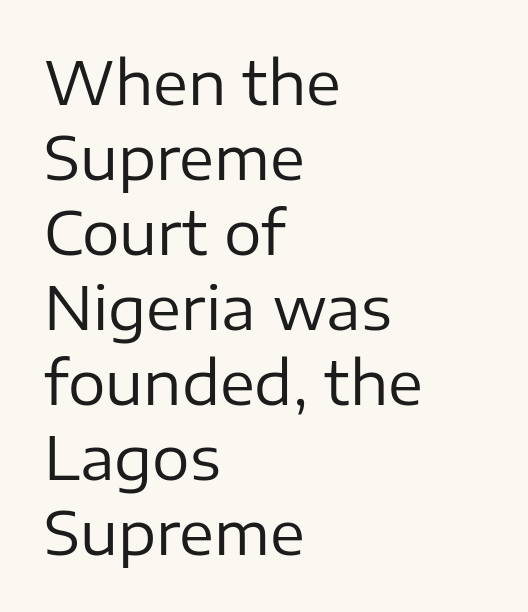
Q: Is the text bold? A: No.
Q: Is the text italic (slanted)? A: No, it is upright.
Q: Is the typeface a serif or a sans-serif typeface? A: Sans-serif.
Q: Is the text underlined? A: No.
Q: How is the paragraph aligned? A: Left-aligned.
Q: Is the spacing between letters normal or unusually wide? A: Normal.
Q: Is the spacing between lines tight, normal or loose? A: Normal.
Q: Width (condensed, normal, or wide)? A: Normal.
Q: Stroke contrast? A: Low.
Q: x-height? A: Medium.
Q: Monospaced? A: No.
